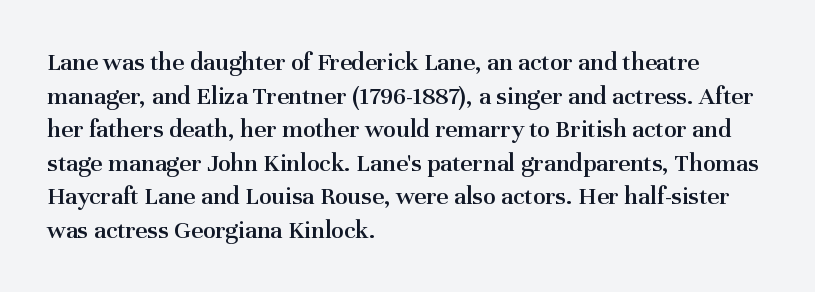
Each row of text sits above clean, open space. Notice how the passage keeps a crisp vertical edge on the left only. These lines keep a tight, regular rhythm from letter to letter. The strokes are fattened partway — semibold, not bold. Regarding leading, the lines here are spaced in the standard way. Upright lettering throughout.
